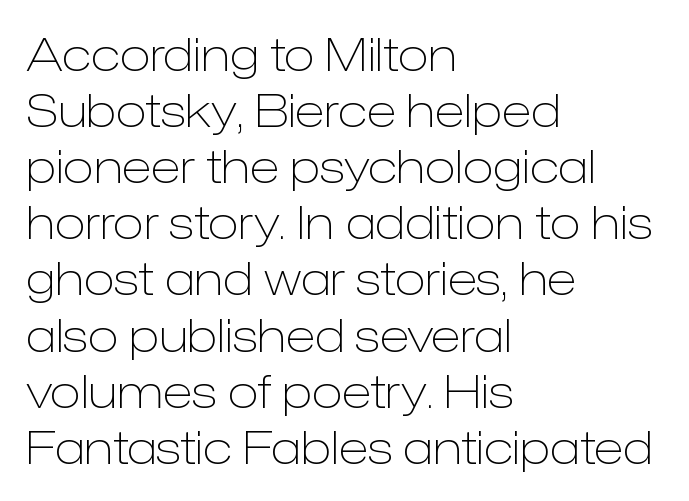
Character widths vary here, with narrow letters taking less room than wide ones. Which margin do the lines hug? The left one — the right edge is uneven. Serifs: no, the terminals of the letterforms are clean. The passage shown has conventional tracking throughout.
